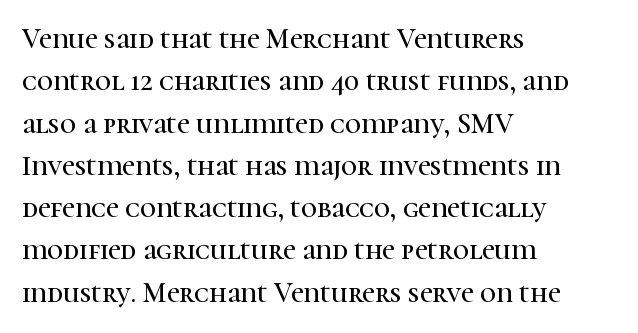
Q: Is the text italic (slanted)? A: No, it is upright.
Q: Is the typeface a serif or a sans-serif typeface? A: Serif.
Q: Is the text underlined? A: No.
Q: How is the paragraph aligned? A: Left-aligned.
Q: Is the spacing between letters normal or unusually wide? A: Normal.
Q: Is the spacing between lines tight, normal or loose? A: Normal.
Q: Width (condensed, normal, or wide)? A: Normal.
Q: Stroke contrast? A: High.
Q: x-height? A: Medium.
Q: Monospaced? A: No.
